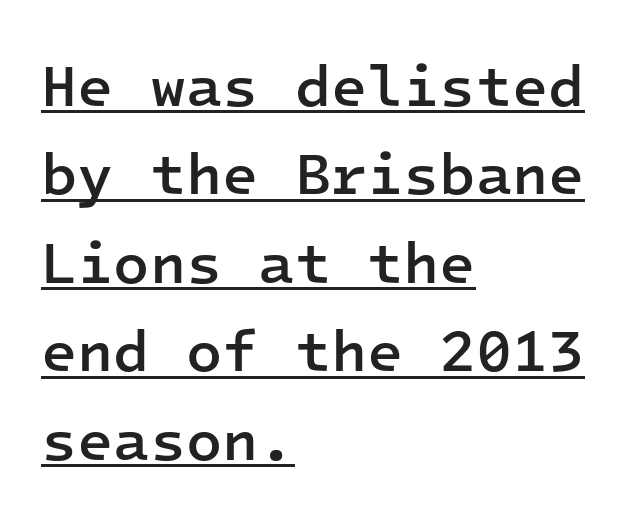
Q: Is the text bold? A: Semi-bold.
Q: Is the text italic (slanted)? A: No, it is upright.
Q: Is the typeface a serif or a sans-serif typeface? A: Sans-serif.
Q: Is the text underlined? A: Yes.
Q: How is the paragraph aligned? A: Left-aligned.
Q: Is the spacing between letters normal or unusually wide? A: Normal.
Q: Is the spacing between lines tight, normal or loose? A: Normal.
Q: Width (condensed, normal, or wide)? A: Normal.
Q: Stroke contrast? A: Low.
Q: x-height? A: Medium.
Q: Monospaced? A: Yes.
